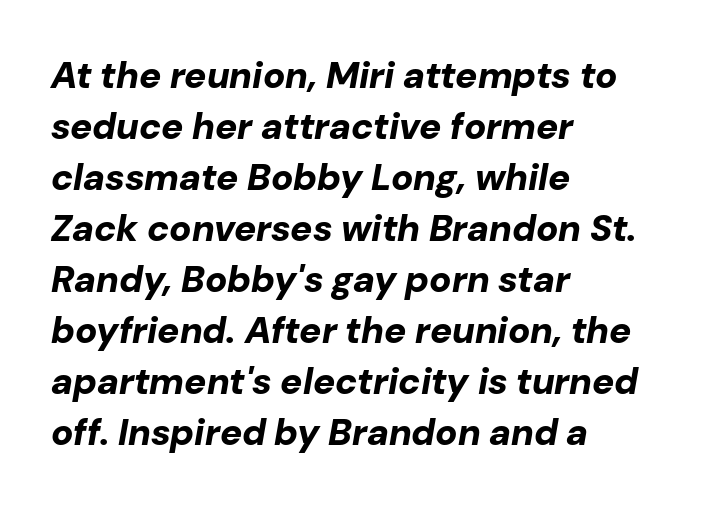
Leftover space on each line is placed entirely after the last word. Honestly, the row spacing looks completely unremarkable. The gaps between neighbouring characters are ordinary and unremarkable. Anything drawn beneath the words? Only blank space. The passage shown leans; its letterforms are oblique.
